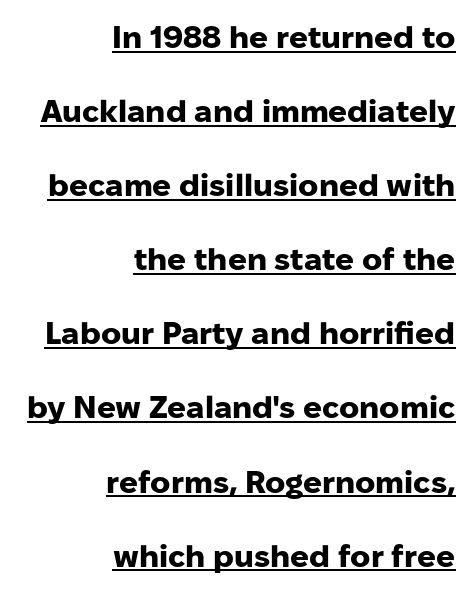
Nope, no serifs anywhere on these letters. Students, note that the glyphs here touch the page at normal intervals. The words here are underlined. The rag falls on the left side of this text block. The space between consecutive lines is lavish. Do the letters lean? They stand straight.
